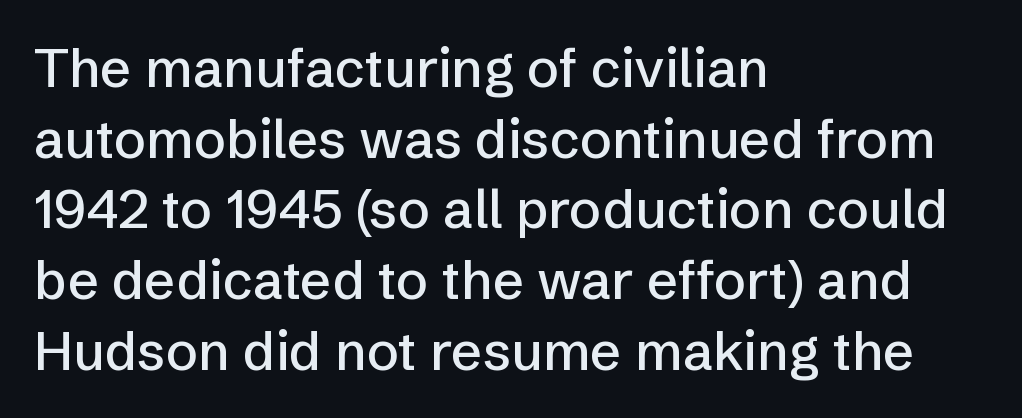
Q: Is the text italic (slanted)? A: No, it is upright.
Q: Is the typeface a serif or a sans-serif typeface? A: Sans-serif.
Q: Is the text underlined? A: No.
Q: How is the paragraph aligned? A: Left-aligned.
Q: Is the spacing between letters normal or unusually wide? A: Normal.
Q: Is the spacing between lines tight, normal or loose? A: Normal.
Q: Width (condensed, normal, or wide)? A: Normal.
Q: Stroke contrast? A: Low.
Q: x-height? A: Medium.
Q: Monospaced? A: No.
